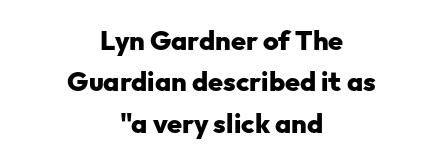
Q: Is the text bold? A: Yes.
Q: Is the text italic (slanted)? A: No, it is upright.
Q: Is the text underlined? A: No.
Q: How is the paragraph aligned? A: Centered.
Q: Is the spacing between letters normal or unusually wide? A: Normal.
Q: Is the spacing between lines tight, normal or loose? A: Normal.
